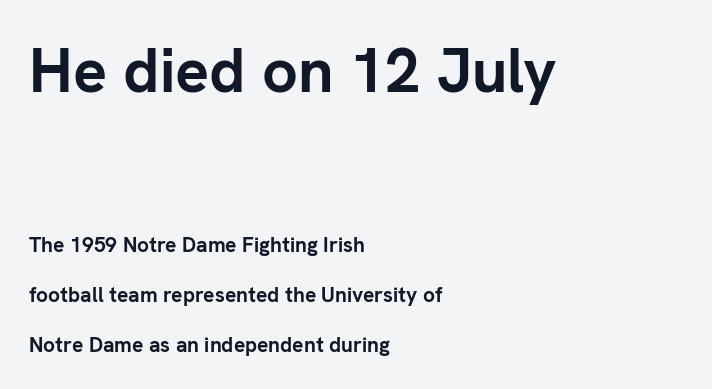
The rendering uses natural spacing where letterforms have individual widths. The letterforms sit shoulder to shoulder at normal distance. Students, this is bold: see how much ink each stroke carries. In CSS terms this would be text-align: left. In terms of leading, this rendering errs on the spacious side.
